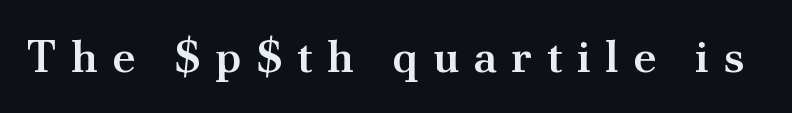
The passage shown is not underscored anywhere. In terms of weight, the rendering is demibold, just under bold. The rendering uses natural spacing where letterforms have individual widths. Unlike italic type, these characters show no tilt at all. The typeface chosen for these lines features serifs.
